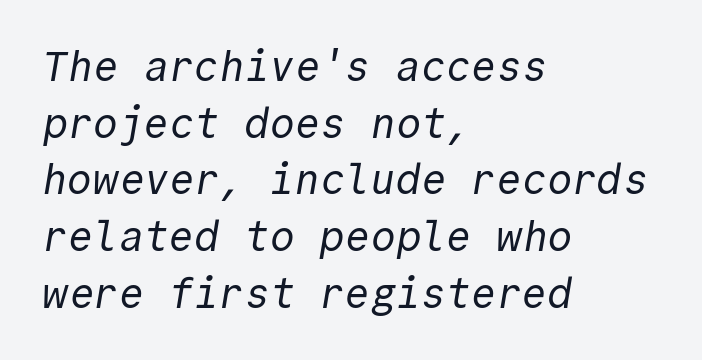
{"serif": "no", "bold": "no", "weight": "regular", "width": "normal", "x_height": "medium", "monospaced": "yes", "underline": "no", "align": "left", "line_spacing": "normal", "line_spacing_ratio": 1.35, "letter_spacing": "normal", "letter_spacing_em": 0.0, "glyph_px": 42}
